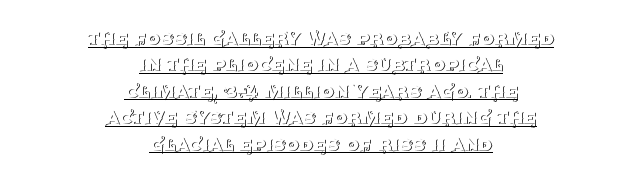
{"italic": "no", "bold": "no", "underline": "yes", "align": "center", "line_spacing_ratio": 1.2, "letter_spacing": "normal", "letter_spacing_em": 0.0, "glyph_px": 22}
